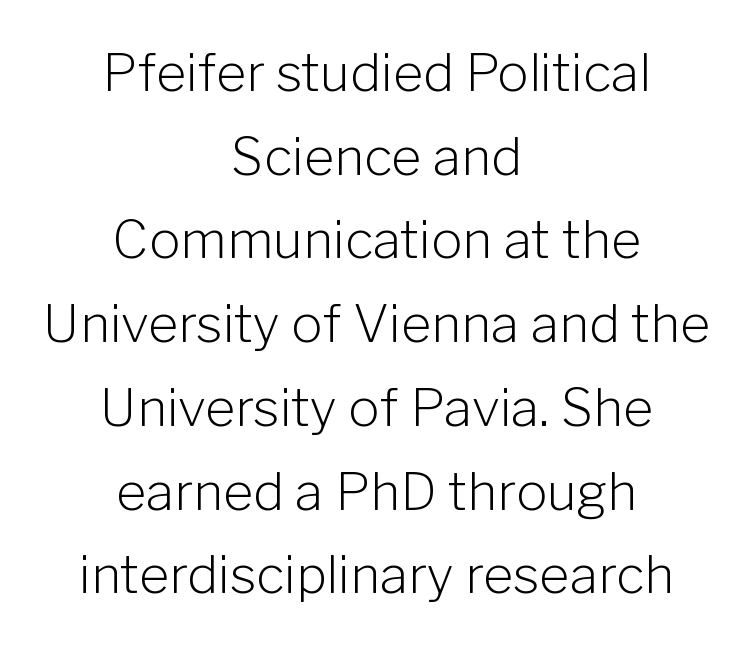
{"serif": "no", "italic": "no", "bold": "no", "weight": "light", "width": "normal", "stroke_contrast": "low", "x_height": "medium", "monospaced": "no", "underline": "no", "align": "center", "line_spacing": "normal", "line_spacing_ratio": 1.61, "letter_spacing": "normal", "letter_spacing_em": 0.0, "glyph_px": 52}
